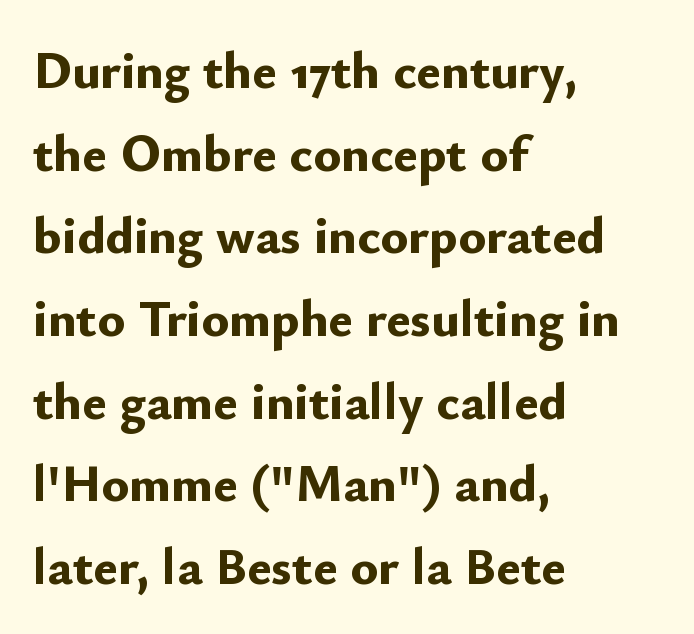
The image shows 52 px bold sans-serif type, upright; set left-aligned, normal line spacing (1.59x), normal letter spacing, not underlined; low stroke contrast and a small x-height.
